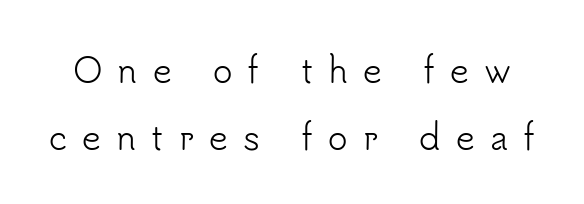
Q: Is the text bold? A: No.
Q: Is the text italic (slanted)? A: No, it is upright.
Q: Is the typeface a serif or a sans-serif typeface? A: Sans-serif.
Q: Is the text underlined? A: No.
Q: Is the spacing between letters normal or unusually wide? A: Unusually wide.
Q: Is the spacing between lines tight, normal or loose? A: Loose.
Q: Width (condensed, normal, or wide)? A: Normal.
Q: Stroke contrast? A: Low.
Q: x-height? A: Small.
Q: Monospaced? A: No.
